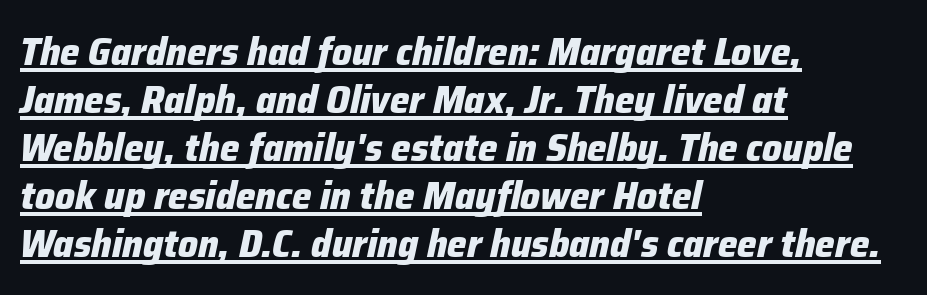
{"italic": "yes", "lean": "right", "slant_degrees": 12, "bold": "yes", "weight": "heavy", "width": "normal", "stroke_contrast": "low", "x_height": "medium", "monospaced": "no", "underline": "yes", "align": "left", "line_spacing_ratio": 1.23, "letter_spacing": "normal", "letter_spacing_em": 0.0, "glyph_px": 39}
